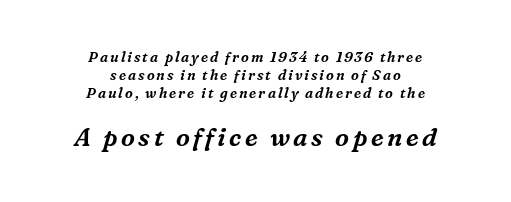
Q: Is the text italic (slanted)? A: Yes, it leans right by about 16 degrees.
Q: Is the text underlined? A: No.
Q: How is the paragraph aligned? A: Centered.
Q: Is the spacing between lines tight, normal or loose? A: Normal.
Q: Which block of text is set in a larger size, the first (top) or the second (bottom)? A: The second (bottom) one.
